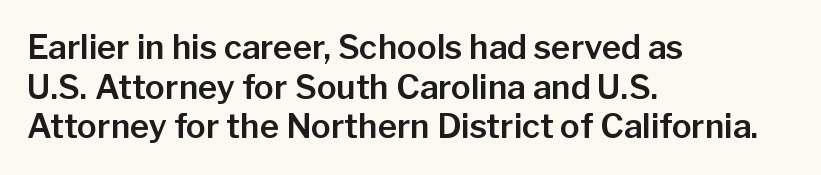
The image shows 33 px sans-serif type, upright; set left-aligned, line spacing 1.2x, normal letter spacing, not underlined; low stroke contrast and a medium x-height.
